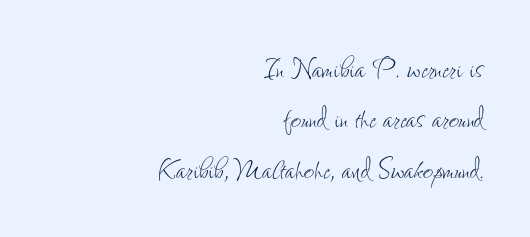
The passage shown has conventional tracking throughout. Proportional: the letters do not fall into vertical columns. Heft: none added — not bold. This rendering uses right alignment, leaving the left contour irregular.
